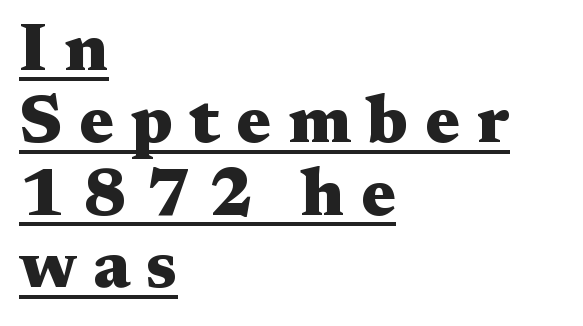
Every stem runs plumb, perpendicular to the baseline. These lines are composed in type with serifs. The lines are packed closely together with very little leading. Substantial extra tracking has been applied to these lines. The setting favours the left margin, as ordinary paragraphs usually do.
